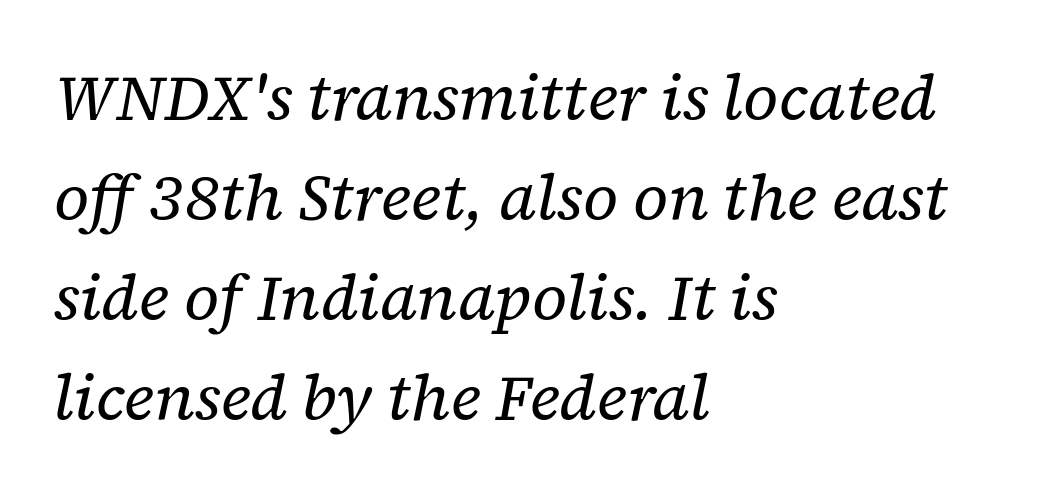
{"serif": "yes", "italic": "yes", "lean": "right", "slant_degrees": 12, "bold": "no", "weight": "regular", "width": "normal", "stroke_contrast": "low", "x_height": "medium", "monospaced": "no", "underline": "no", "align": "left", "line_spacing": "normal", "line_spacing_ratio": 1.56, "letter_spacing": "normal", "letter_spacing_em": 0.0, "glyph_px": 64}
